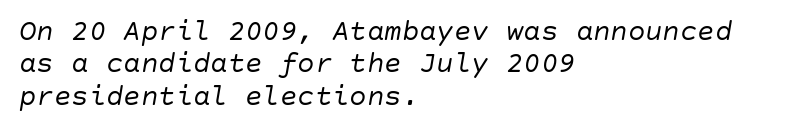
The image shows 29 px regular-weight type, italic (leaning right); set left-aligned, tight line spacing (1.12x), normal letter spacing, not underlined; low stroke contrast and a large x-height.
